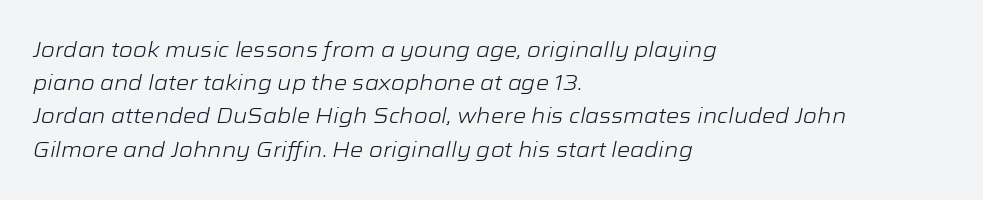
The image shows 21 px text type, italic (leaning right); set left-aligned, normal line spacing (1.58x), normal letter spacing, not underlined.
